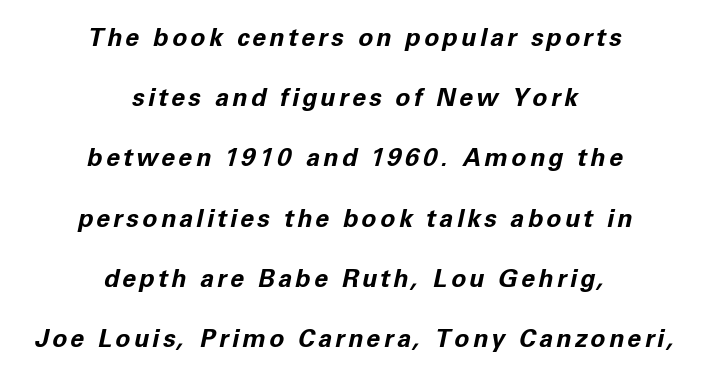
Q: Is the text bold? A: Yes.
Q: Is the text italic (slanted)? A: Yes, it leans right by about 11 degrees.
Q: Is the text underlined? A: No.
Q: How is the paragraph aligned? A: Centered.
Q: Is the spacing between lines tight, normal or loose? A: Loose.
